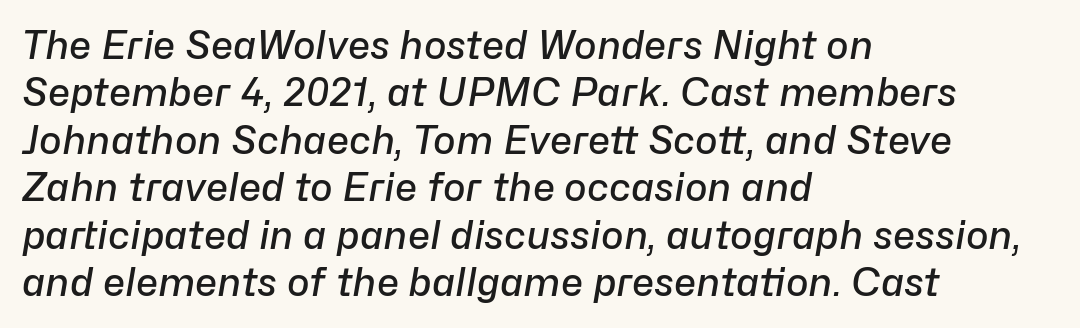
The image shows 38 px semibold type, italic (leaning right); set left-aligned, normal line spacing (1.25x), normal letter spacing, not underlined; low stroke contrast and a medium x-height.
